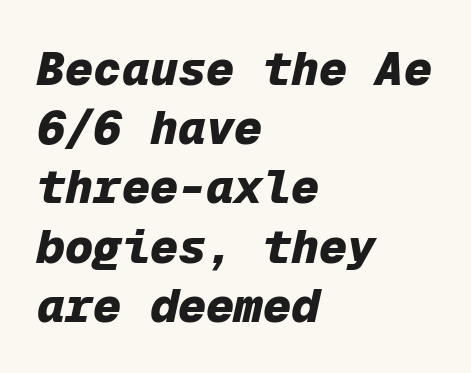
The passage shown is not underscored anywhere. Honestly, the letter spacing is just normal — you wouldn't notice it. In CSS terms this would be text-align: left. Every letter is thick-stroked: bold, no question. Fixed-width glyphs throughout — classic coding-font behaviour.
